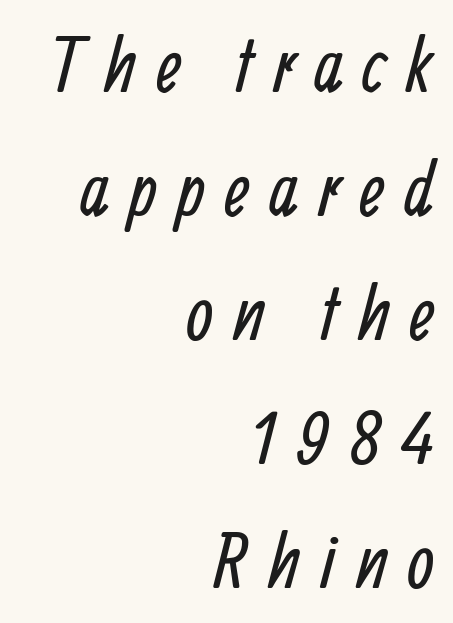
{"serif": "no", "bold": "no", "weight": "regular", "width": "condensed", "stroke_contrast": "low", "x_height": "medium", "monospaced": "no", "underline": "no", "align": "right", "line_spacing": "normal", "line_spacing_ratio": 1.61, "letter_spacing": "wide", "letter_spacing_em": 0.26, "glyph_px": 77}
